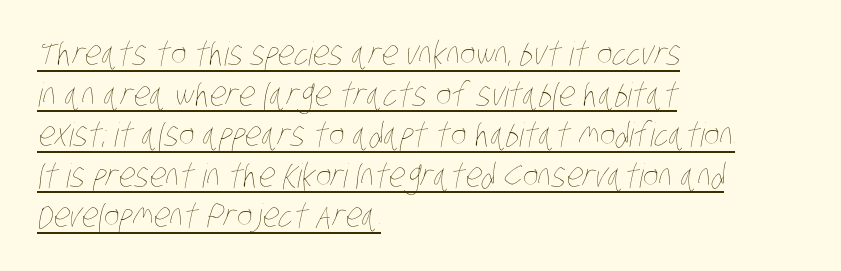
Short and long lines alike share a common starting point at left. Default kerning and tracking; the words read as compact shapes. In designer terms, the underline attribute is active on this setting. Stems and bowls with no extra thickness — not bold. Is this a fixed-width face? No — the glyphs have proportional, varying widths.
